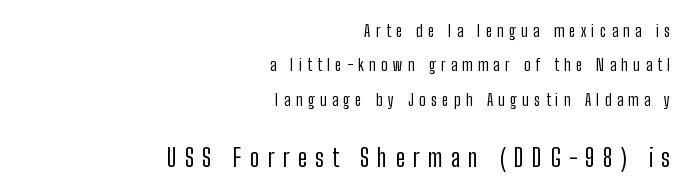
Type without underlining. The lower block of text is set noticeably larger than the block above it. Typeset ragged left — the right edge is the straight one. Someone cranked the tracking dial way up on this one.
